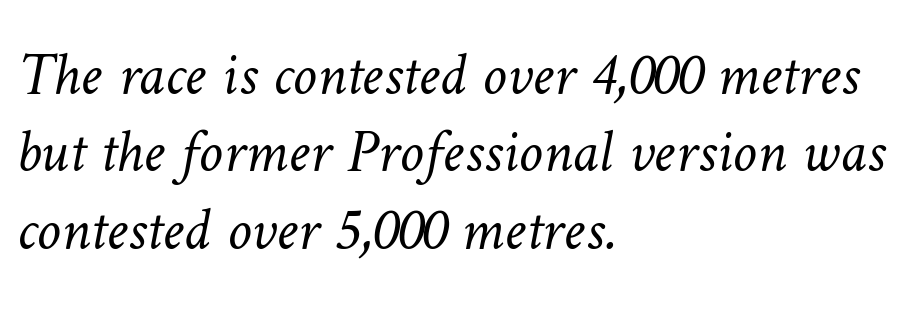
The image shows 61 px light type; set left-aligned, normal line spacing (1.27x), normal letter spacing, not underlined; low stroke contrast and a medium x-height.
